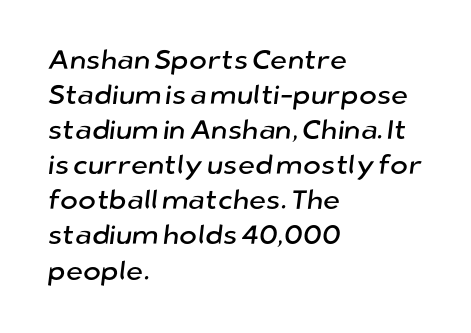
The image shows 27 px text type; set left-aligned, normal line spacing (1.3x), normal letter spacing, not underlined.
